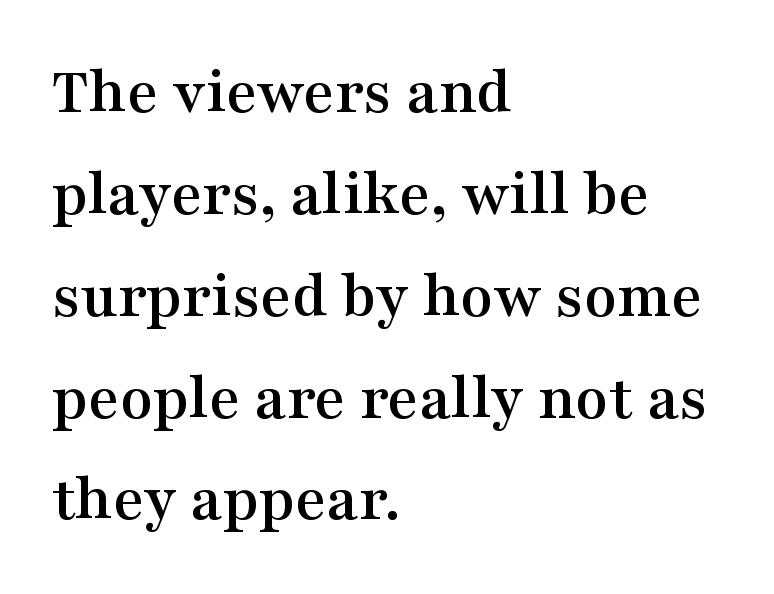
Q: Is the text italic (slanted)? A: No, it is upright.
Q: Is the typeface a serif or a sans-serif typeface? A: Serif.
Q: Is the text underlined? A: No.
Q: How is the paragraph aligned? A: Left-aligned.
Q: Is the spacing between letters normal or unusually wide? A: Normal.
Q: Is the spacing between lines tight, normal or loose? A: Normal.
Q: Width (condensed, normal, or wide)? A: Wide.
Q: Stroke contrast? A: Medium.
Q: x-height? A: Medium.
Q: Monospaced? A: No.
